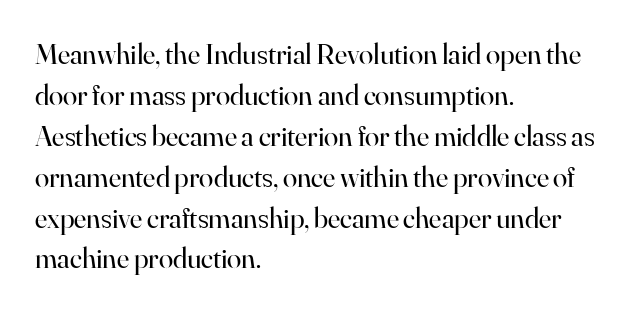
{"serif": "yes", "italic": "no", "bold": "no", "weight": "regular", "width": "normal", "stroke_contrast": "high", "x_height": "small", "monospaced": "no", "underline": "no", "align": "left", "line_spacing": "normal", "line_spacing_ratio": 1.41, "letter_spacing": "normal", "letter_spacing_em": 0.0, "glyph_px": 29}
